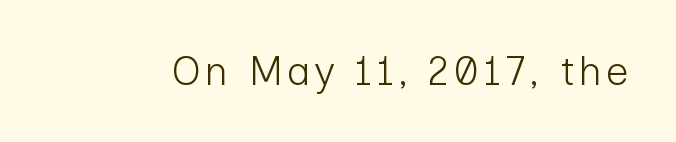
Q: Is the text bold? A: No.
Q: Is the text italic (slanted)? A: No, it is upright.
Q: Is the typeface a serif or a sans-serif typeface? A: Sans-serif.
Q: Is the text underlined? A: No.
Q: Width (condensed, normal, or wide)? A: Normal.
Q: Stroke contrast? A: Low.
Q: x-height? A: Medium.
Q: Monospaced? A: No.
